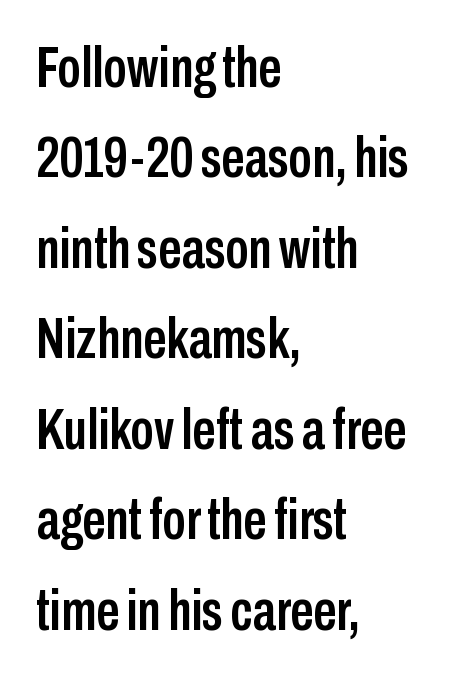
{"serif": "no", "italic": "no", "width": "condensed", "stroke_contrast": "low", "x_height": "medium", "monospaced": "no", "underline": "no", "align": "left", "line_spacing": "normal", "line_spacing_ratio": 1.56, "letter_spacing": "normal", "letter_spacing_em": 0.0, "glyph_px": 58}
